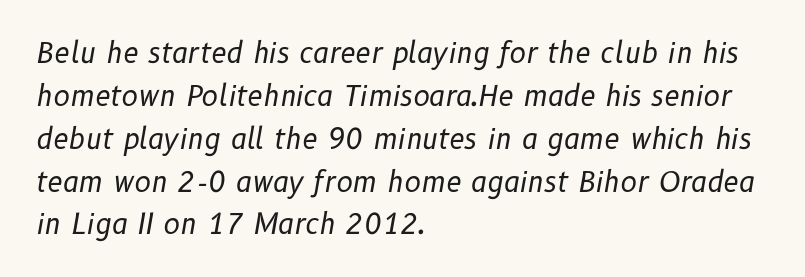
Q: Is the text bold? A: No.
Q: Is the text italic (slanted)? A: Yes, it leans right by about 10 degrees.
Q: Is the text underlined? A: No.
Q: How is the paragraph aligned? A: Left-aligned.
Q: Is the spacing between letters normal or unusually wide? A: Normal.
Q: Is the spacing between lines tight, normal or loose? A: Normal.
Q: Width (condensed, normal, or wide)? A: Normal.
Q: Stroke contrast? A: Low.
Q: x-height? A: Medium.
Q: Monospaced? A: No.
